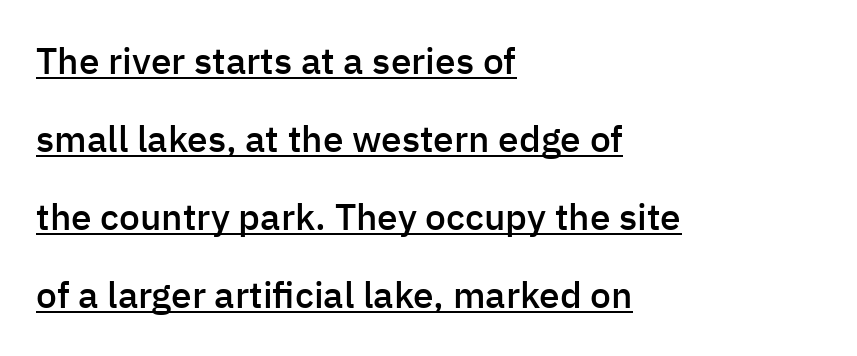
{"serif": "no", "italic": "no", "bold": "semi", "weight": "semibold", "width": "normal", "stroke_contrast": "low", "x_height": "medium", "monospaced": "no", "underline": "yes", "align": "left", "line_spacing": "loose", "line_spacing_ratio": 2.11, "letter_spacing": "normal", "letter_spacing_em": 0.0, "glyph_px": 37}
